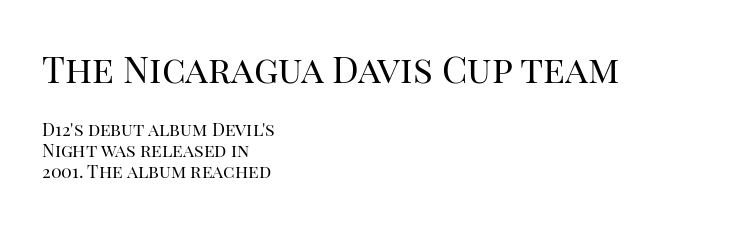
Q: Is the text bold? A: No.
Q: Is the text italic (slanted)? A: No, it is upright.
Q: Is the typeface a serif or a sans-serif typeface? A: Serif.
Q: Is the text underlined? A: No.
Q: How is the paragraph aligned? A: Left-aligned.
Q: Is the spacing between letters normal or unusually wide? A: Normal.
Q: Which block of text is set in a larger size, the first (top) or the second (bottom)? A: The first (top) one.
Q: Width (condensed, normal, or wide)? A: Normal.
Q: Stroke contrast? A: High.
Q: x-height? A: Large.
Q: Monospaced? A: No.
